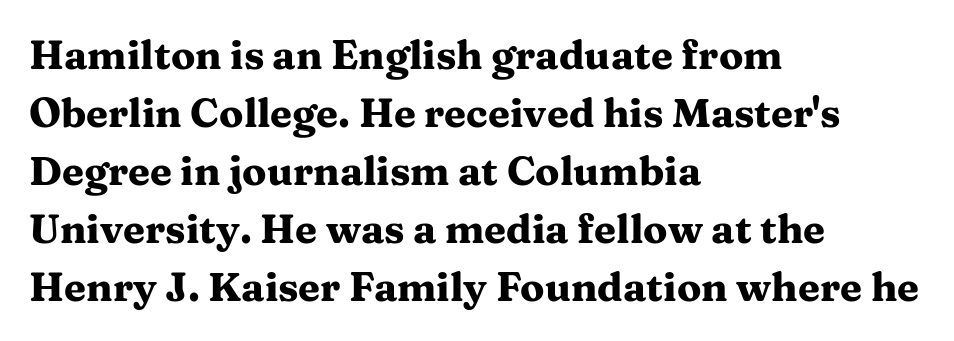
The image shows 40 px heavy, wide serif type, upright; set left-aligned, normal line spacing (1.45x), normal letter spacing, not underlined; medium stroke contrast and a medium x-height.
